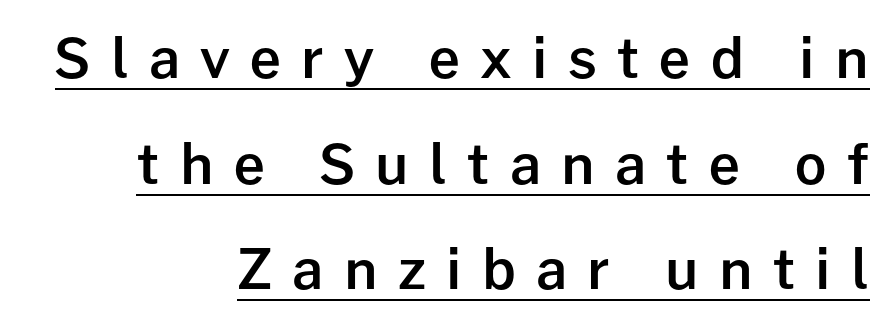
Q: Is the text bold? A: Semi-bold.
Q: Is the text italic (slanted)? A: No, it is upright.
Q: Is the typeface a serif or a sans-serif typeface? A: Sans-serif.
Q: Is the text underlined? A: Yes.
Q: How is the paragraph aligned? A: Right-aligned.
Q: Is the spacing between letters normal or unusually wide? A: Unusually wide.
Q: Is the spacing between lines tight, normal or loose? A: Loose.
Q: Width (condensed, normal, or wide)? A: Normal.
Q: Stroke contrast? A: Low.
Q: x-height? A: Medium.
Q: Monospaced? A: No.
